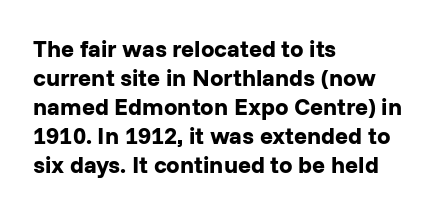
Q: Is the text bold? A: Yes.
Q: Is the text italic (slanted)? A: No, it is upright.
Q: Is the text underlined? A: No.
Q: How is the paragraph aligned? A: Left-aligned.
Q: Is the spacing between letters normal or unusually wide? A: Normal.
